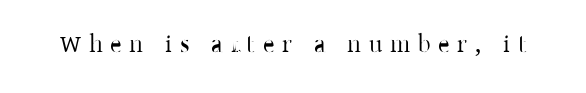
The image shows 25 px text type, upright; set unusually wide letter spacing (+0.31 em), not underlined.
